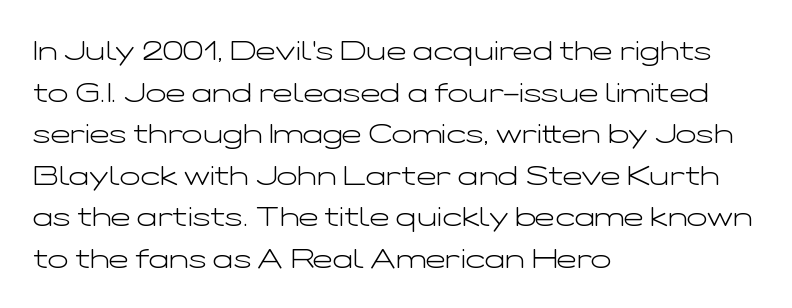
This sample uses an upright cut, with every glyph sitting square on the baseline. Lines of text with bare space underneath. The setting favours the left margin, as ordinary paragraphs usually do. Leading: standard. The typesetting does not lean heavy: it is not bold. You could call the tracking neutral — neither tight nor loose.
